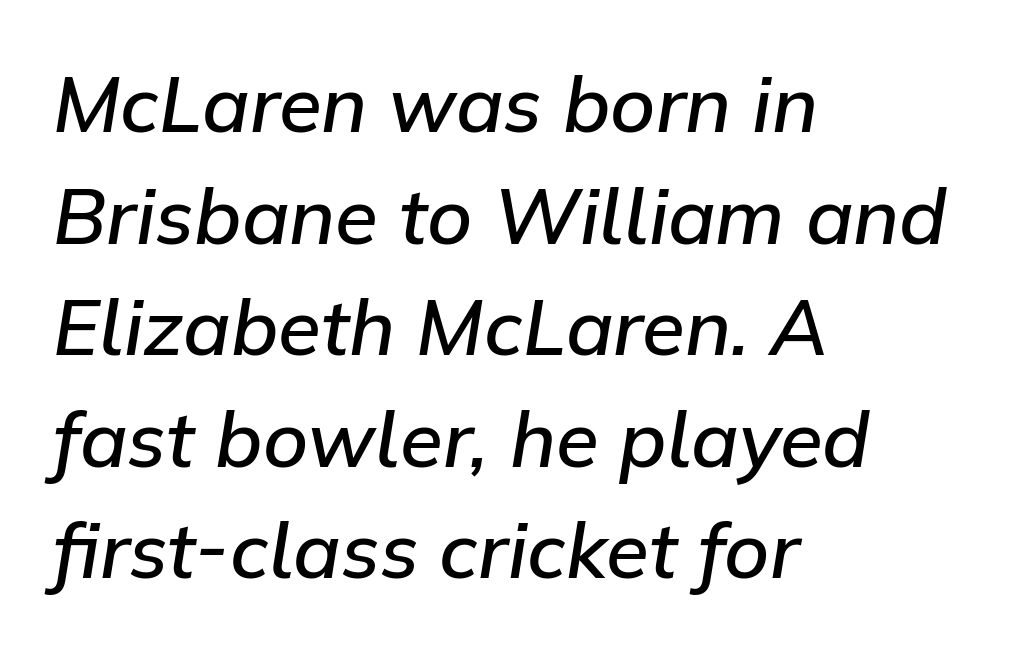
{"italic": "yes", "lean": "right", "slant_degrees": 9, "bold": "semi", "weight": "semibold", "width": "normal", "stroke_contrast": "low", "x_height": "medium", "monospaced": "no", "underline": "no", "align": "left", "line_spacing": "normal", "line_spacing_ratio": 1.43, "letter_spacing": "normal", "letter_spacing_em": 0.0, "glyph_px": 78}
